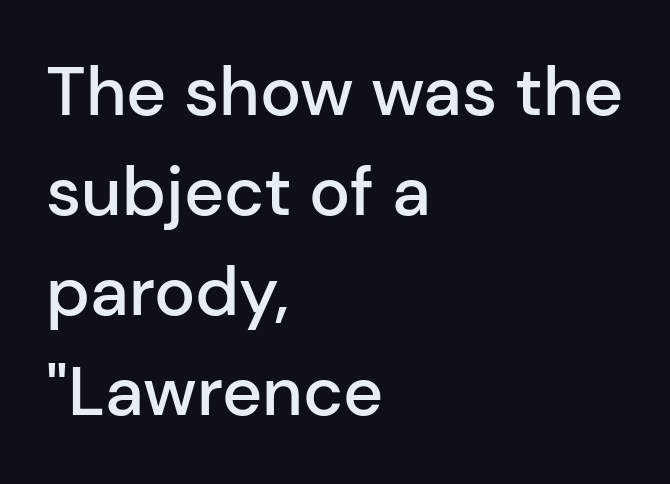
The image shows 69 px semibold sans-serif type, upright; set left-aligned, normal line spacing (1.45x), normal letter spacing, not underlined; low stroke contrast and a medium x-height.
